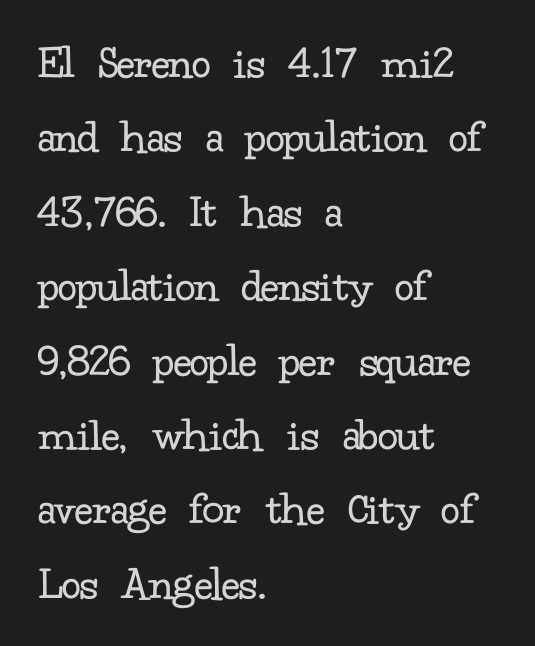
Q: Is the text bold? A: No.
Q: Is the text italic (slanted)? A: No, it is upright.
Q: Is the typeface a serif or a sans-serif typeface? A: Serif.
Q: Is the text underlined? A: No.
Q: How is the paragraph aligned? A: Left-aligned.
Q: Is the spacing between letters normal or unusually wide? A: Normal.
Q: Is the spacing between lines tight, normal or loose? A: Normal.
Q: Width (condensed, normal, or wide)? A: Normal.
Q: Stroke contrast? A: Low.
Q: x-height? A: Small.
Q: Monospaced? A: No.
